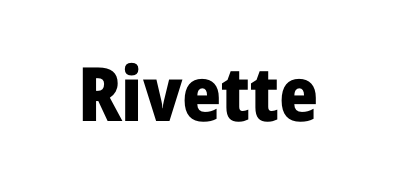
{"serif": "no", "italic": "no", "bold": "yes", "weight": "heavy", "width": "normal", "stroke_contrast": "low", "x_height": "medium", "monospaced": "no", "underline": "no", "letter_spacing": "normal", "letter_spacing_em": 0.0, "glyph_px": 75}
